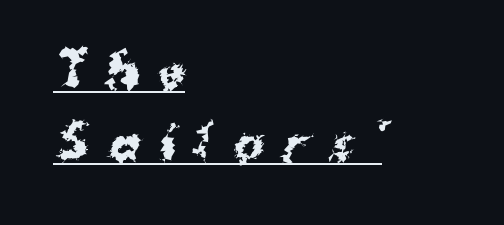
{"serif": "no", "bold": "yes", "weight": "bold", "width": "normal", "stroke_contrast": "medium", "x_height": "medium", "monospaced": "no", "underline": "yes", "align": "left", "line_spacing": "normal", "line_spacing_ratio": 1.56, "letter_spacing": "wide", "letter_spacing_em": 0.43, "glyph_px": 46}
